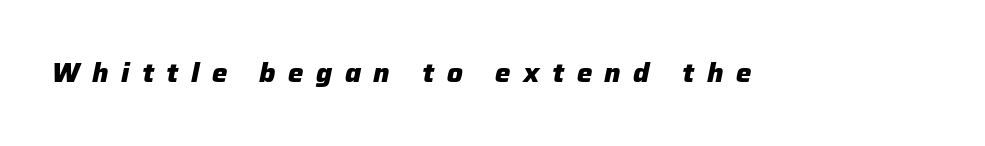
There's an unmistakable incline to the writing here. Heft: maximum for text — a bold. Plain, unruled lines of type. These lines have a slow, spaced-out rhythm from letter to letter.
